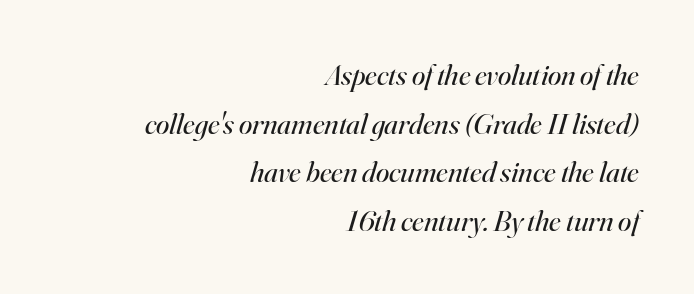
Typographically, this falls in the serif category. Leftover space on each line is placed entirely before the opening word. Looks like regular typesetting: each glyph gets only the width it needs. This sample uses plain, unmodified letter spacing. The glyphs look as if they've been sheared to an angle. The lines sit at an ordinary, default distance from one another.
